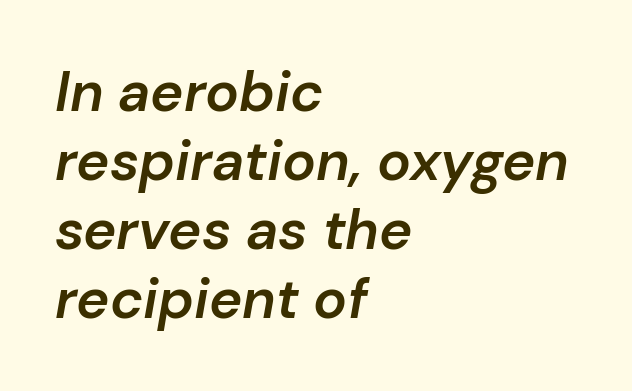
The image shows 56 px semibold type, italic (leaning right); set left-aligned, line spacing 1.23x, normal letter spacing, not underlined; low stroke contrast and a medium x-height.
